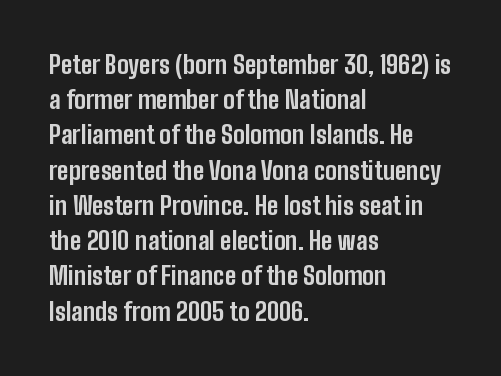
Q: Is the text bold? A: Yes.
Q: Is the text italic (slanted)? A: No, it is upright.
Q: Is the text underlined? A: No.
Q: How is the paragraph aligned? A: Left-aligned.
Q: Is the spacing between letters normal or unusually wide? A: Normal.
Q: Is the spacing between lines tight, normal or loose? A: Normal.
